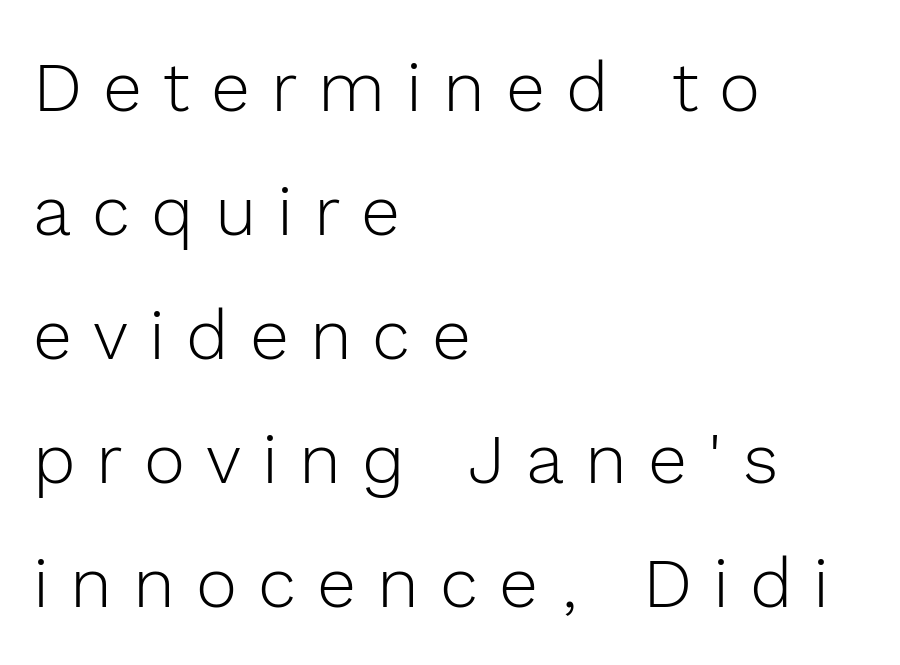
Q: Is the text bold? A: No.
Q: Is the text italic (slanted)? A: No, it is upright.
Q: Is the typeface a serif or a sans-serif typeface? A: Sans-serif.
Q: Is the text underlined? A: No.
Q: How is the paragraph aligned? A: Left-aligned.
Q: Is the spacing between letters normal or unusually wide? A: Unusually wide.
Q: Width (condensed, normal, or wide)? A: Normal.
Q: x-height? A: Medium.
Q: Monospaced? A: No.
